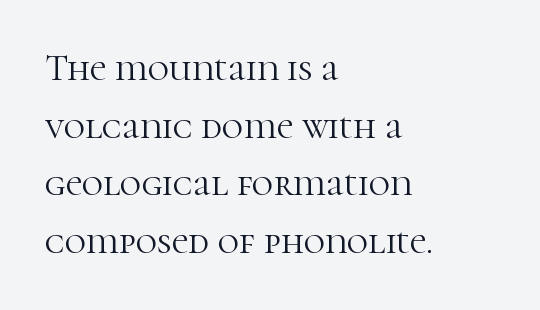
Q: Is the text bold? A: No.
Q: Is the text italic (slanted)? A: No, it is upright.
Q: Is the typeface a serif or a sans-serif typeface? A: Serif.
Q: Is the text underlined? A: No.
Q: How is the paragraph aligned? A: Left-aligned.
Q: Is the spacing between letters normal or unusually wide? A: Normal.
Q: Is the spacing between lines tight, normal or loose? A: Normal.
Q: Width (condensed, normal, or wide)? A: Normal.
Q: Stroke contrast? A: High.
Q: x-height? A: Medium.
Q: Monospaced? A: No.
